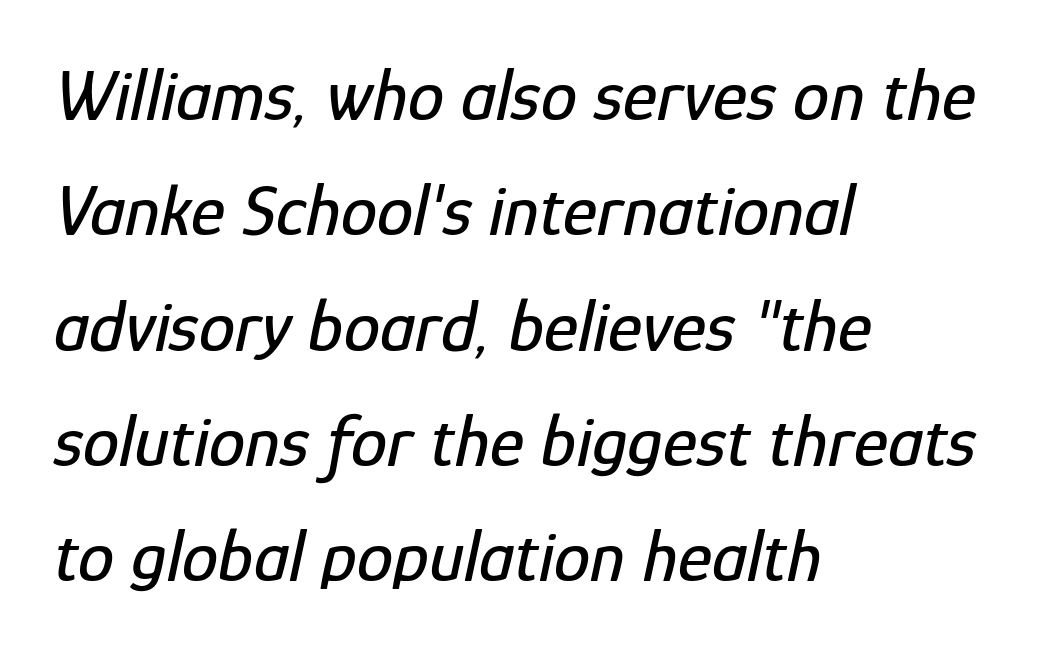
Q: Is the text italic (slanted)? A: Yes, it leans right by about 12 degrees.
Q: Is the text underlined? A: No.
Q: How is the paragraph aligned? A: Left-aligned.
Q: Is the spacing between letters normal or unusually wide? A: Normal.
Q: Is the spacing between lines tight, normal or loose? A: Normal.
Q: Width (condensed, normal, or wide)? A: Condensed.
Q: Stroke contrast? A: Low.
Q: x-height? A: Medium.
Q: Monospaced? A: No.
